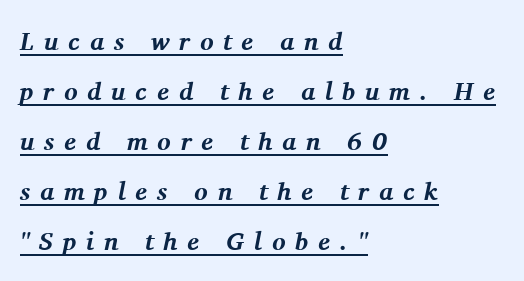
The image shows 25 px bold type, italic (leaning right); set left-aligned, loose line spacing (2.0x), unusually wide letter spacing (+0.39 em), underlined.
